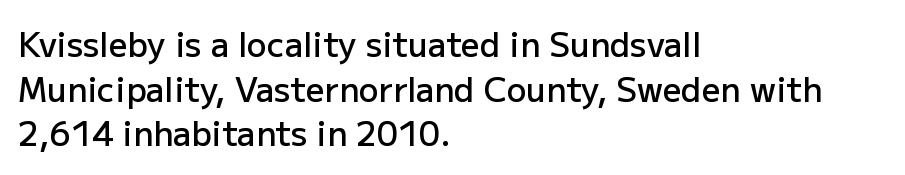
{"serif": "no", "italic": "no", "bold": "semi", "weight": "semibold", "width": "normal", "stroke_contrast": "low", "x_height": "medium", "monospaced": "no", "underline": "no", "align": "left", "line_spacing": "normal", "line_spacing_ratio": 1.35, "letter_spacing": "normal", "letter_spacing_em": 0.0, "glyph_px": 33}
